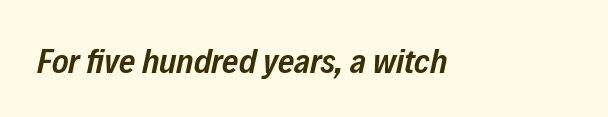
Q: Is the text bold? A: Semi-bold.
Q: Is the text italic (slanted)? A: Yes, it leans right by about 12 degrees.
Q: Is the text underlined? A: No.
Q: Is the spacing between letters normal or unusually wide? A: Normal.
Q: Width (condensed, normal, or wide)? A: Condensed.
Q: Stroke contrast? A: Low.
Q: x-height? A: Medium.
Q: Monospaced? A: No.
